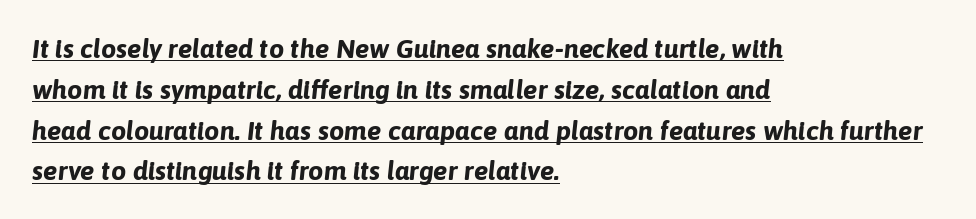
Q: Is the text bold? A: Yes.
Q: Is the text italic (slanted)? A: Yes, it leans right by about 6 degrees.
Q: Is the text underlined? A: Yes.
Q: How is the paragraph aligned? A: Left-aligned.
Q: Is the spacing between letters normal or unusually wide? A: Normal.
Q: Is the spacing between lines tight, normal or loose? A: Normal.
